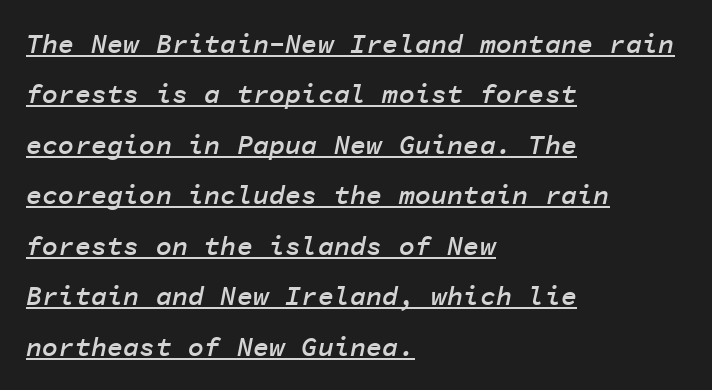
The characters look somewhat weighty, a semibold short of true bold. What decoration does the sample have? An underline. A student would call this left alignment; a typographer would say flush left, rag right. Slanted lettering throughout. Between one letter and the next there's only the usual sliver of space.
